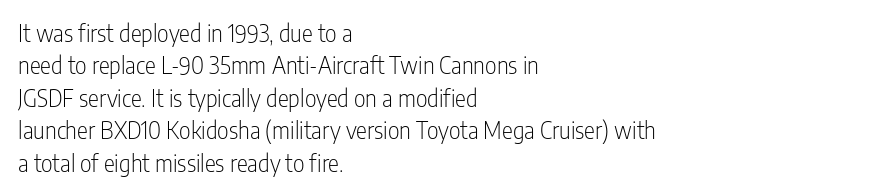
The tracking reads as untouched default to a designer's eye. Layout note: lines flush left. Students, observe: this is what conventionally led text looks like. Underline: absent.
